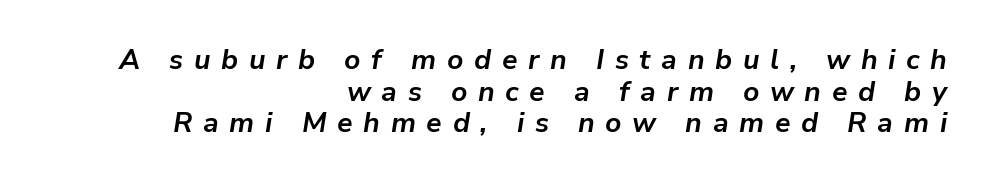
This sample trades vertical openness for compactness between lines. Slant detected: the letters are inclined. Inter-character spacing is expanded well beyond the font's built-in metrics. These lines are set flush right with a ragged left edge. Chunky letters — that's bold for sure. Words float on clear page, feet unadorned.
